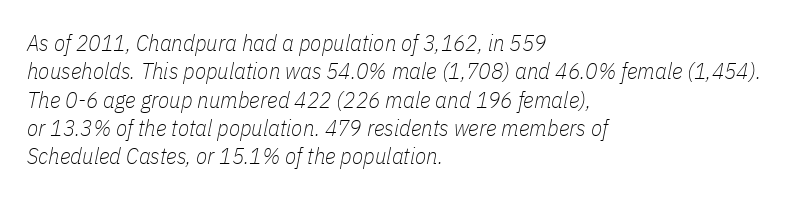
{"italic": "yes", "lean": "right", "slant_degrees": 11, "bold": "no", "underline": "no", "align": "left", "line_spacing_ratio": 1.23, "letter_spacing": "normal", "letter_spacing_em": 0.0, "glyph_px": 23}
